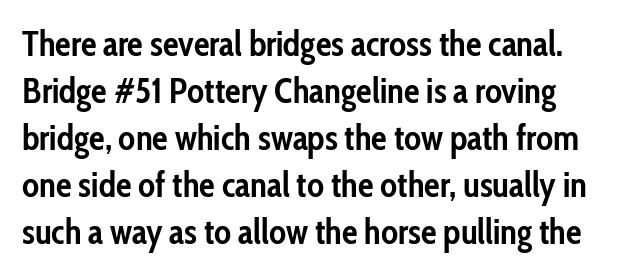
Q: Is the text bold? A: Yes.
Q: Is the text italic (slanted)? A: No, it is upright.
Q: Is the typeface a serif or a sans-serif typeface? A: Sans-serif.
Q: Is the text underlined? A: No.
Q: Is the spacing between letters normal or unusually wide? A: Normal.
Q: Is the spacing between lines tight, normal or loose? A: Normal.
Q: Width (condensed, normal, or wide)? A: Condensed.
Q: Stroke contrast? A: Low.
Q: x-height? A: Medium.
Q: Monospaced? A: No.
